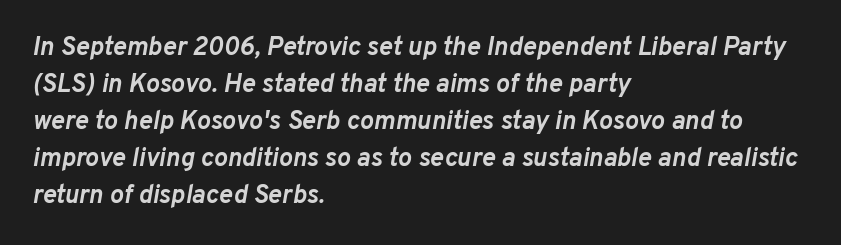
{"italic": "yes", "lean": "right", "slant_degrees": 10, "bold": "yes", "underline": "no", "align": "left", "line_spacing": "normal", "line_spacing_ratio": 1.42, "letter_spacing": "normal", "letter_spacing_em": 0.0, "glyph_px": 26}
